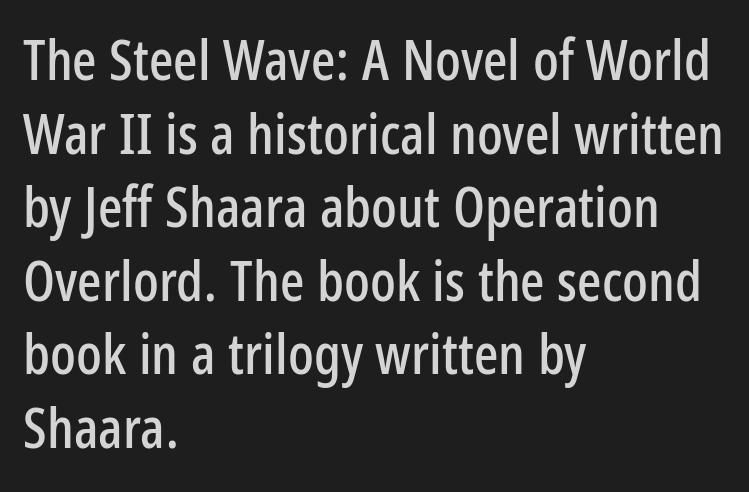
{"serif": "no", "italic": "no", "width": "condensed", "stroke_contrast": "low", "x_height": "medium", "monospaced": "no", "underline": "no", "align": "left", "line_spacing": "normal", "line_spacing_ratio": 1.29, "letter_spacing": "normal", "letter_spacing_em": 0.0, "glyph_px": 57}
